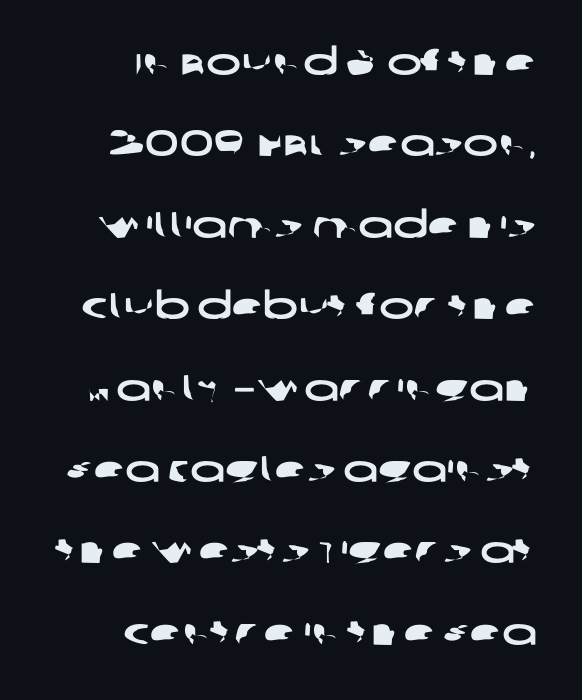
The image shows 37 px wide sans-serif type; set right-aligned, loose line spacing (2.2x), normal letter spacing, not underlined; low stroke contrast and a large x-height.
